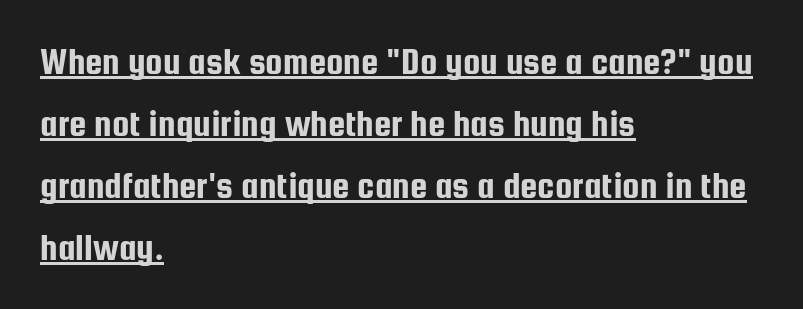
Q: Is the text italic (slanted)? A: No, it is upright.
Q: Is the typeface a serif or a sans-serif typeface? A: Sans-serif.
Q: Is the text underlined? A: Yes.
Q: How is the paragraph aligned? A: Left-aligned.
Q: Is the spacing between letters normal or unusually wide? A: Normal.
Q: Is the spacing between lines tight, normal or loose? A: Normal.
Q: Width (condensed, normal, or wide)? A: Condensed.
Q: Stroke contrast? A: Low.
Q: x-height? A: Medium.
Q: Monospaced? A: No.
